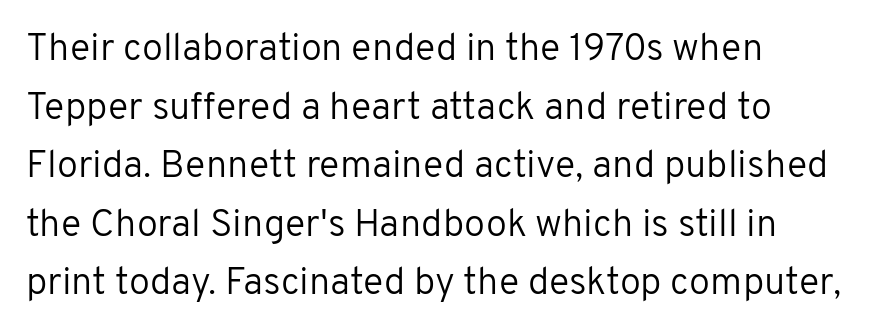
Q: Is the text bold? A: No.
Q: Is the text italic (slanted)? A: No, it is upright.
Q: Is the typeface a serif or a sans-serif typeface? A: Sans-serif.
Q: Is the text underlined? A: No.
Q: Is the spacing between letters normal or unusually wide? A: Normal.
Q: Is the spacing between lines tight, normal or loose? A: Normal.
Q: Width (condensed, normal, or wide)? A: Normal.
Q: Stroke contrast? A: Low.
Q: x-height? A: Medium.
Q: Monospaced? A: No.
